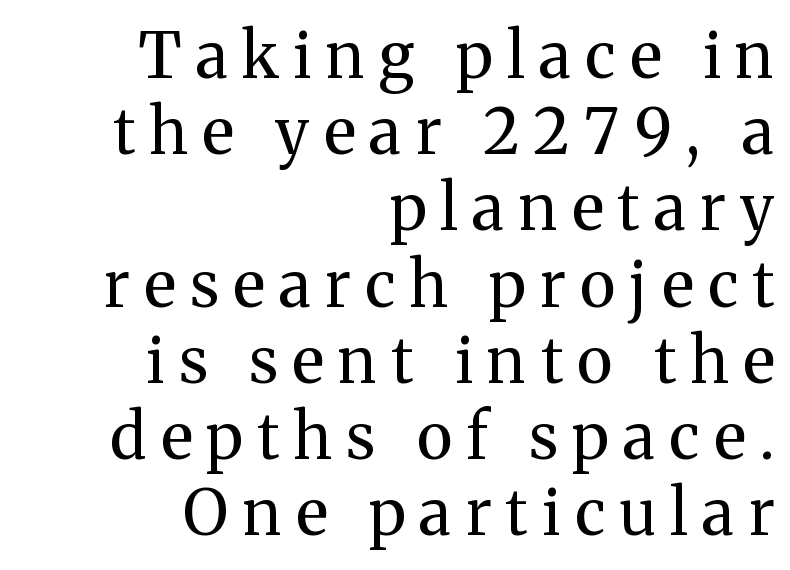
Any mark beneath the type? The region is blank. Characters remain perfectly vertical along every line. Do the characters align in a grid? No, the font is proportional. Is the letter spacing exaggerated? Yes — the characters are pushed far apart. Serifs: yes, visible at the terminals of the letterforms.
